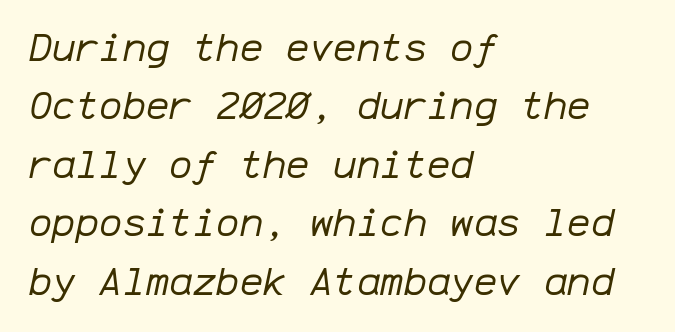
{"italic": "yes", "lean": "right", "slant_degrees": 12, "bold": "no", "weight": "regular", "width": "normal", "stroke_contrast": "low", "x_height": "medium", "monospaced": "yes", "underline": "no", "align": "left", "line_spacing": "normal", "line_spacing_ratio": 1.5, "letter_spacing": "normal", "letter_spacing_em": 0.0, "glyph_px": 39}
